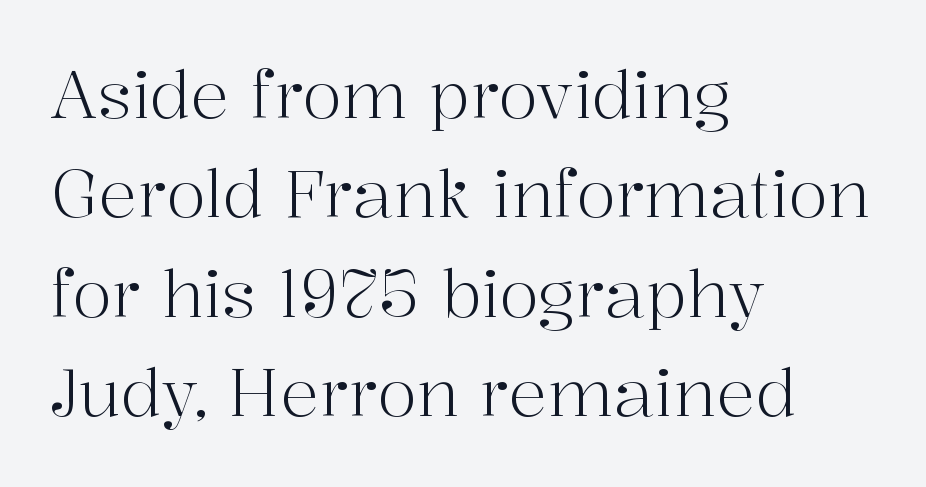
Q: Is the text bold? A: No.
Q: Is the text italic (slanted)? A: No, it is upright.
Q: Is the typeface a serif or a sans-serif typeface? A: Serif.
Q: Is the text underlined? A: No.
Q: How is the paragraph aligned? A: Left-aligned.
Q: Is the spacing between letters normal or unusually wide? A: Normal.
Q: Is the spacing between lines tight, normal or loose? A: Normal.
Q: Width (condensed, normal, or wide)? A: Normal.
Q: Stroke contrast? A: High.
Q: x-height? A: Medium.
Q: Monospaced? A: No.
